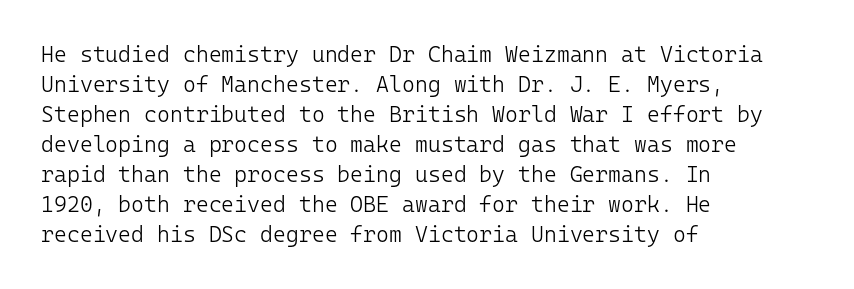
Reading down the column, the eye jumps a familiar distance to each next line. Left-aligned paragraph, ragged on the right. Check under the words: just untouched page. Nope, not italic — everything's standing straight.
